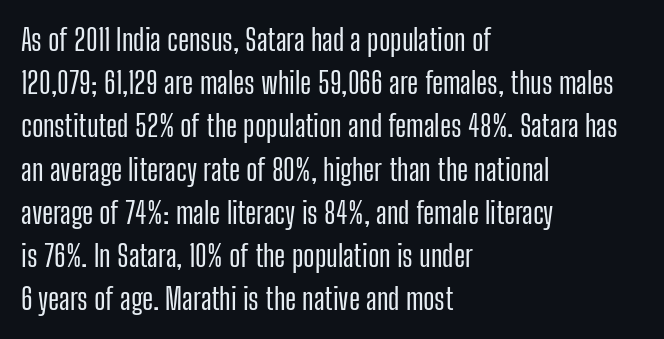
{"serif": "no", "italic": "no", "width": "condensed", "stroke_contrast": "low", "x_height": "medium", "monospaced": "no", "underline": "no", "align": "left", "line_spacing": "normal", "line_spacing_ratio": 1.44, "letter_spacing": "normal", "letter_spacing_em": 0.0, "glyph_px": 30}
